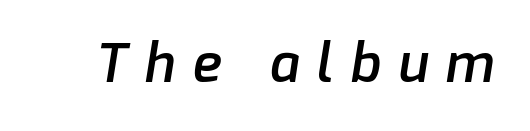
Underline: absent. Nothing sits at the stroke ends, so this counts as sans-serif. Each glyph is drawn with semibold strokes, heavier than normal yet not fully bold. Caption: expanded tracking, letters set apart.
